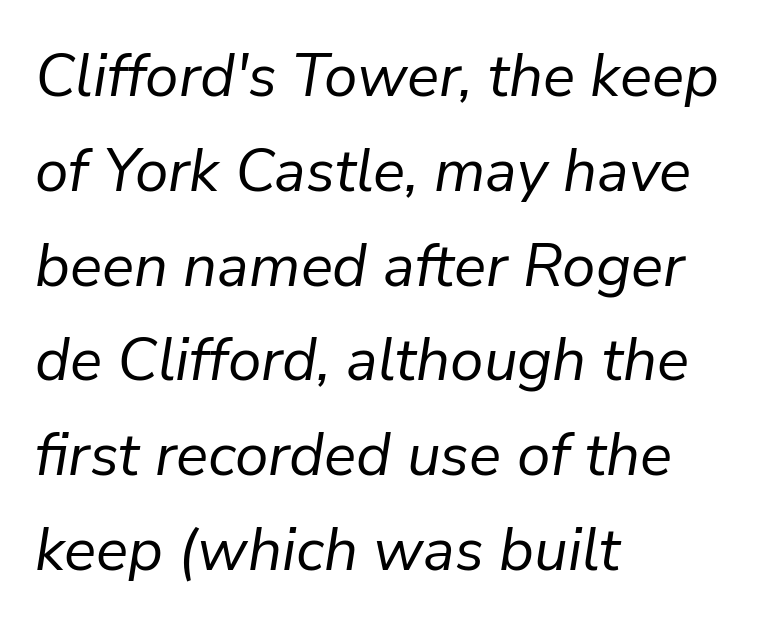
{"italic": "yes", "lean": "right", "slant_degrees": 9, "bold": "no", "weight": "regular", "width": "normal", "stroke_contrast": "low", "x_height": "medium", "monospaced": "no", "underline": "no", "align": "left", "line_spacing": "normal", "line_spacing_ratio": 1.58, "letter_spacing": "normal", "letter_spacing_em": 0.0, "glyph_px": 60}
